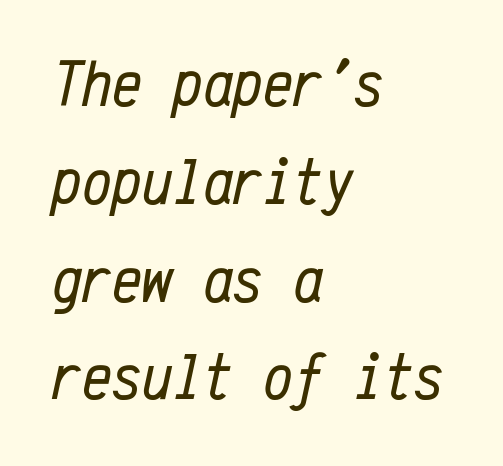
The image shows 67 px regular-weight, condensed type, italic (leaning right), monospaced; set left-aligned, normal line spacing (1.46x), normal letter spacing, not underlined; low stroke contrast and a medium x-height.
